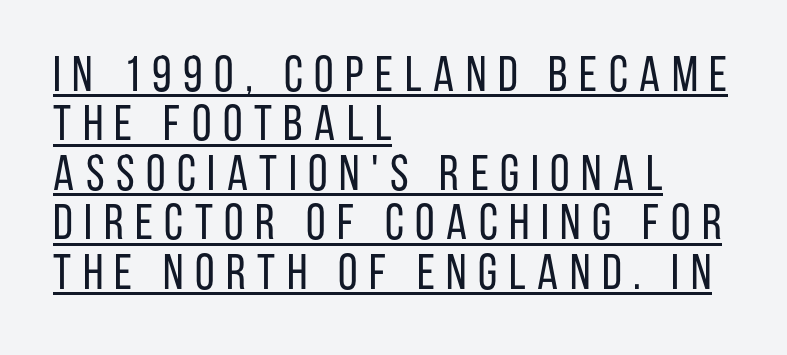
Q: Is the text bold? A: No.
Q: Is the text italic (slanted)? A: No, it is upright.
Q: Is the typeface a serif or a sans-serif typeface? A: Sans-serif.
Q: Is the text underlined? A: Yes.
Q: How is the paragraph aligned? A: Left-aligned.
Q: Is the spacing between letters normal or unusually wide? A: Unusually wide.
Q: Is the spacing between lines tight, normal or loose? A: Tight.
Q: Width (condensed, normal, or wide)? A: Condensed.
Q: Stroke contrast? A: Low.
Q: x-height? A: Large.
Q: Monospaced? A: No.
